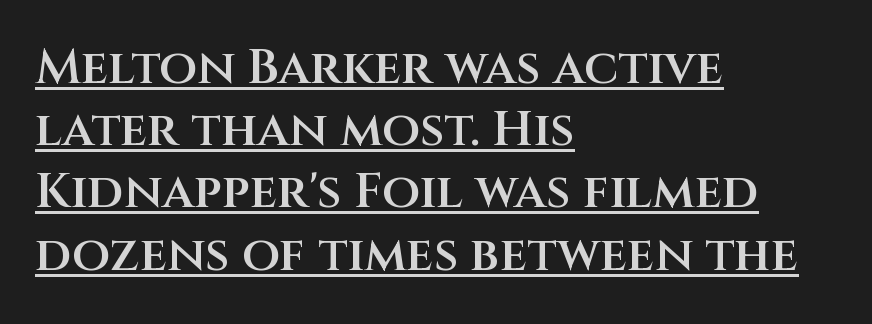
{"serif": "no", "italic": "no", "bold": "semi", "weight": "semibold", "width": "normal", "stroke_contrast": "medium", "x_height": "large", "monospaced": "no", "underline": "yes", "align": "left", "line_spacing": "normal", "line_spacing_ratio": 1.27, "letter_spacing": "normal", "letter_spacing_em": 0.0, "glyph_px": 49}
